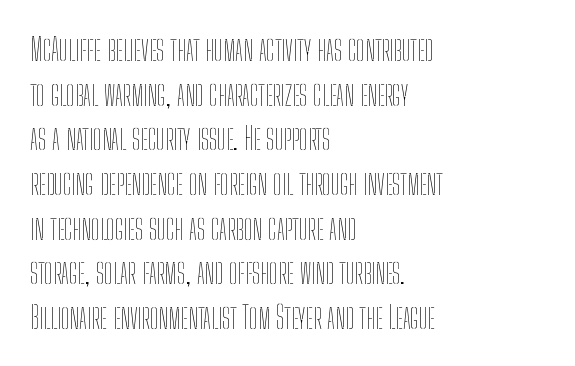
{"italic": "no", "bold": "no", "weight": "thin", "width": "condensed", "stroke_contrast": "low", "x_height": "medium", "monospaced": "no", "underline": "no", "align": "left", "line_spacing": "normal", "line_spacing_ratio": 1.44, "letter_spacing": "normal", "letter_spacing_em": 0.0, "glyph_px": 31}
